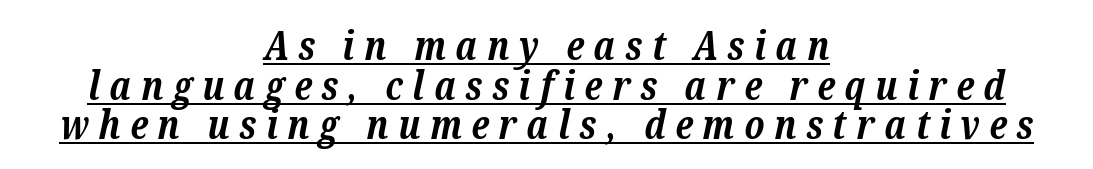
{"serif": "yes", "italic": "yes", "lean": "right", "slant_degrees": 12, "bold": "yes", "weight": "bold", "width": "normal", "stroke_contrast": "low", "x_height": "medium", "monospaced": "no", "underline": "yes", "align": "center", "line_spacing": "tight", "line_spacing_ratio": 0.99, "letter_spacing": "wide", "letter_spacing_em": 0.24, "glyph_px": 40}
